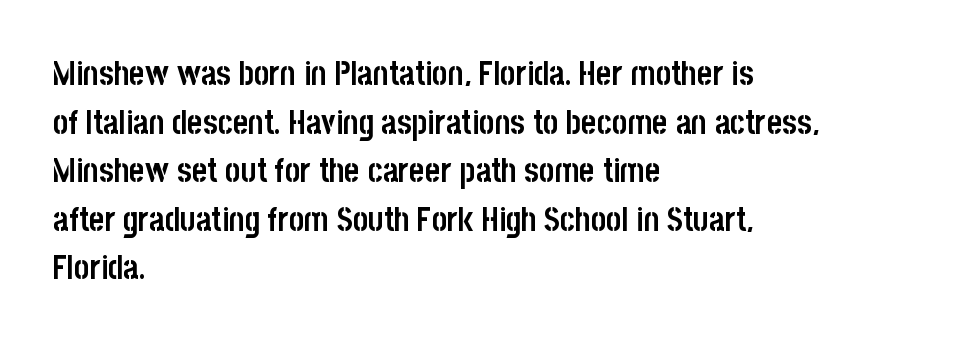
The typesetting leans heavy: a genuine bold. The paragraph has a hard left edge and a soft right edge. You could call the tracking neutral — neither tight nor loose. This sample has the flowing, uneven cadence of proportional lettering.
